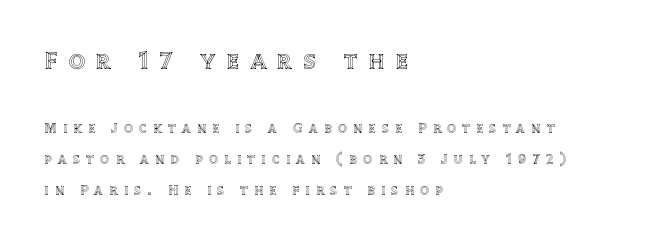
{"italic": "no", "underline": "no", "align": "left", "line_spacing": "loose", "line_spacing_ratio": 2.2, "letter_spacing": "wide", "letter_spacing_em": 0.46, "larger_block": "first", "size_ratio": 1.79, "glyph_px": 25}
